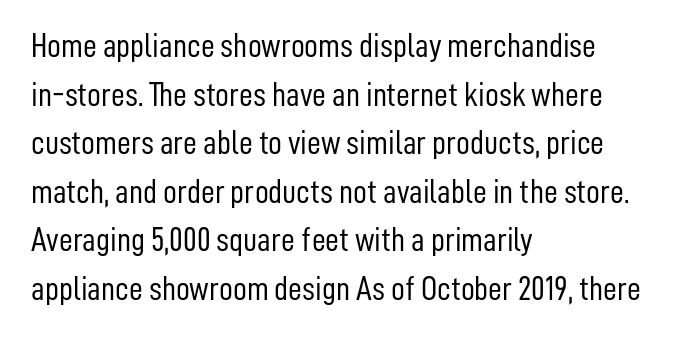
The image shows 34 px light, condensed sans-serif type, upright; set left-aligned, normal line spacing (1.43x), normal letter spacing, not underlined; low stroke contrast and a medium x-height.
